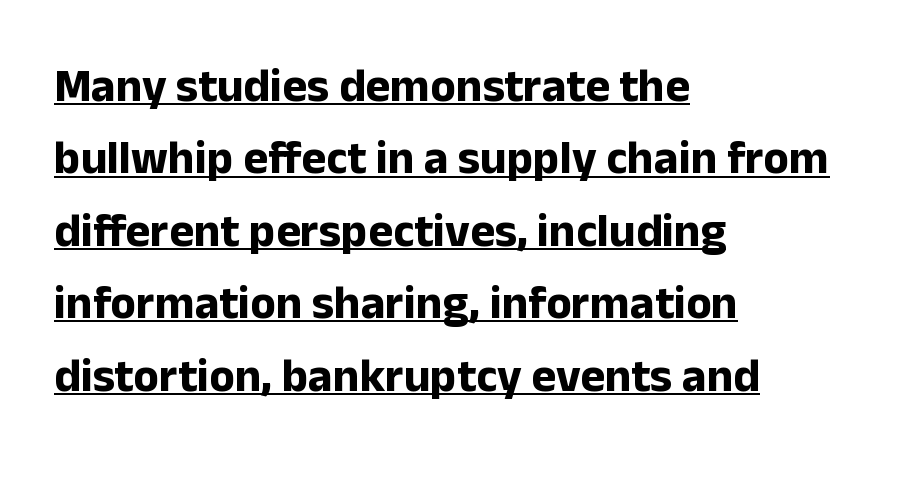
Typeset ragged right — the left edge is the straight one. Compared with undecorated copy, this sample adds a rule below the words. Do the characters align in a grid? No, the font is proportional. The typography opts for an upright posture over an oblique one. If you measured baseline to baseline, you'd find a middling distance. The gaps between neighbouring characters are ordinary and unremarkable.
